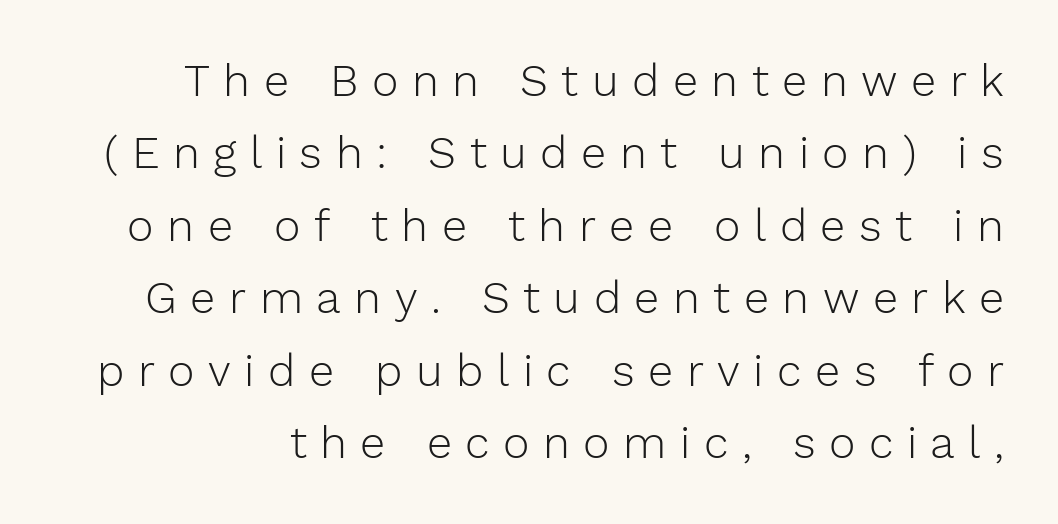
Q: Is the text bold? A: No.
Q: Is the text italic (slanted)? A: No, it is upright.
Q: Is the typeface a serif or a sans-serif typeface? A: Sans-serif.
Q: Is the text underlined? A: No.
Q: Is the spacing between letters normal or unusually wide? A: Unusually wide.
Q: Is the spacing between lines tight, normal or loose? A: Normal.
Q: Width (condensed, normal, or wide)? A: Normal.
Q: Stroke contrast? A: Low.
Q: x-height? A: Medium.
Q: Monospaced? A: No.
